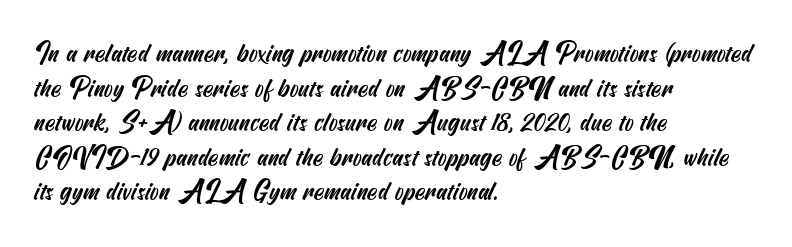
Vertically, the passage feels balanced, rows spaced as you'd expect. Unmarked baselines from the first word to the last. If you drew a ruler down the left edge, every line would touch it. The passage shown has conventional tracking throughout.
